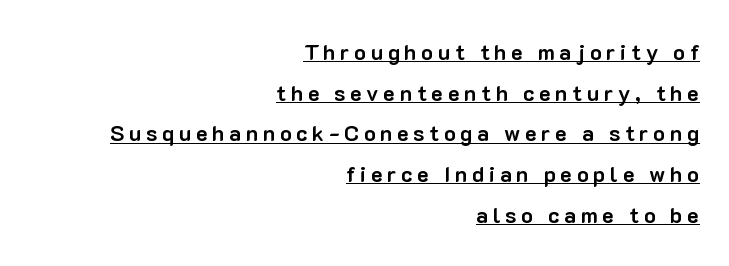
{"italic": "no", "bold": "yes", "underline": "yes", "align": "right", "line_spacing_ratio": 1.85, "letter_spacing": "wide", "letter_spacing_em": 0.21, "glyph_px": 22}
